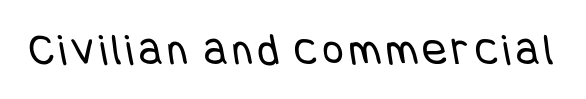
{"serif": "no", "bold": "no", "weight": "regular", "width": "condensed", "stroke_contrast": "low", "x_height": "large", "underline": "no", "glyph_px": 46}
